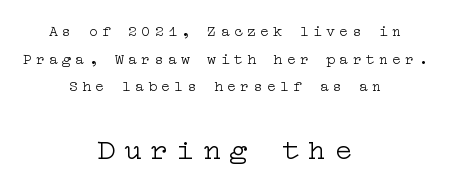
Q: Is the text bold? A: No.
Q: Is the text italic (slanted)? A: No, it is upright.
Q: Is the typeface a serif or a sans-serif typeface? A: Serif.
Q: Is the text underlined? A: No.
Q: How is the paragraph aligned? A: Centered.
Q: Is the spacing between letters normal or unusually wide? A: Unusually wide.
Q: Which block of text is set in a larger size, the first (top) or the second (bottom)? A: The second (bottom) one.
Q: Width (condensed, normal, or wide)? A: Wide.
Q: Stroke contrast? A: Low.
Q: x-height? A: Medium.
